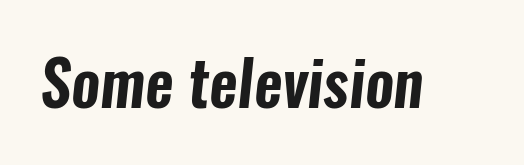
Q: Is the typeface a serif or a sans-serif typeface? A: Sans-serif.
Q: Is the text underlined? A: No.
Q: Is the spacing between letters normal or unusually wide? A: Normal.
Q: Width (condensed, normal, or wide)? A: Condensed.
Q: Stroke contrast? A: Low.
Q: x-height? A: Medium.
Q: Monospaced? A: No.
